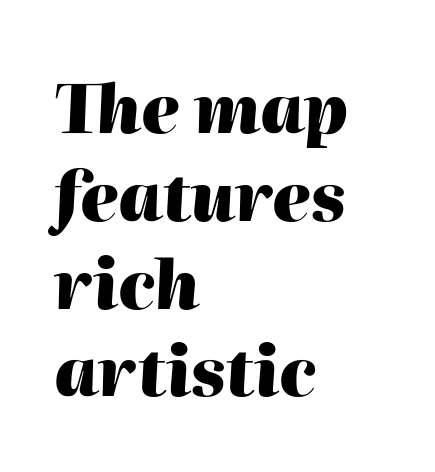
The tracking reads as untouched default to a designer's eye. Descenders hang freely into open space. The rendering uses natural spacing where letterforms have individual widths. Compared with a centered layout, this one pins lines to the left instead. Regarding leading, the lines here are spaced in the standard way. Notice how thick the strokes are: this is what a full bold looks like.
